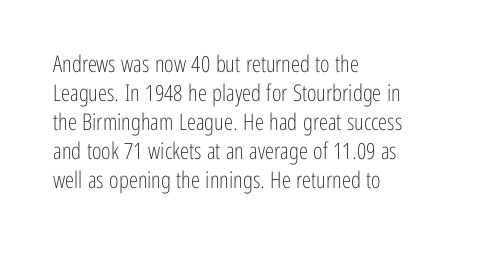
A typesetter would call this zero additional tracking. If you drew a line through each stem, it would be perfectly vertical. This block has exactly the height ordinary leading produces. Teacher's note: observe the even left margin — that is flush-left alignment. The area under the type is left untouched. This is not heavy type; no bold has been used.
